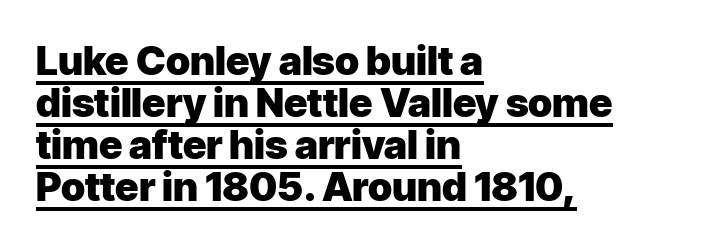
Q: Is the text bold? A: Yes.
Q: Is the text italic (slanted)? A: No, it is upright.
Q: Is the typeface a serif or a sans-serif typeface? A: Sans-serif.
Q: Is the text underlined? A: Yes.
Q: How is the paragraph aligned? A: Left-aligned.
Q: Is the spacing between letters normal or unusually wide? A: Normal.
Q: Is the spacing between lines tight, normal or loose? A: Tight.
Q: Width (condensed, normal, or wide)? A: Normal.
Q: Stroke contrast? A: Low.
Q: x-height? A: Medium.
Q: Monospaced? A: No.
